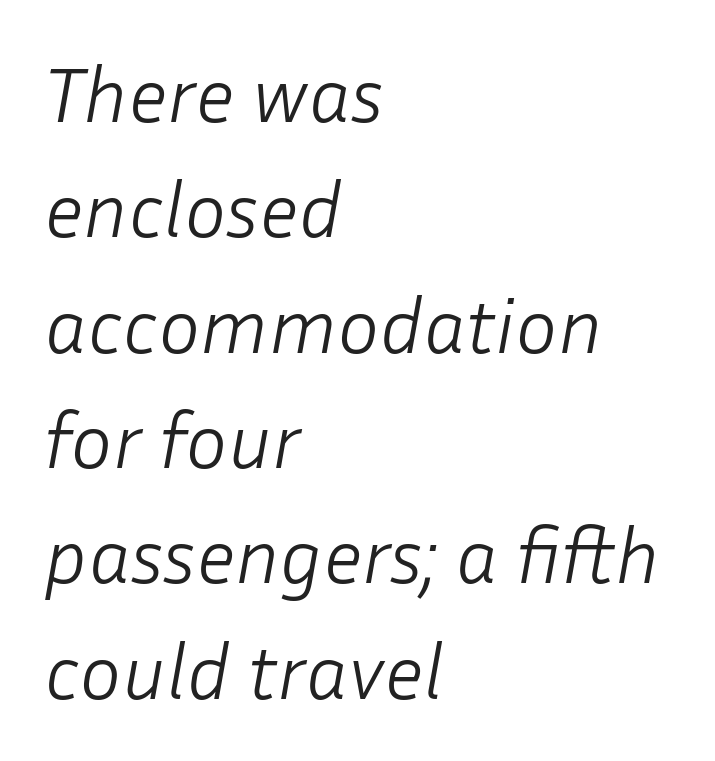
Is this a fixed-width face? No — the glyphs have proportional, varying widths. Think standard paragraph weight, or any step lighter than that. Line spacing here is normal. Nobody touched the tracking dial on this one. Typeset ragged right — the left edge is the straight one.
